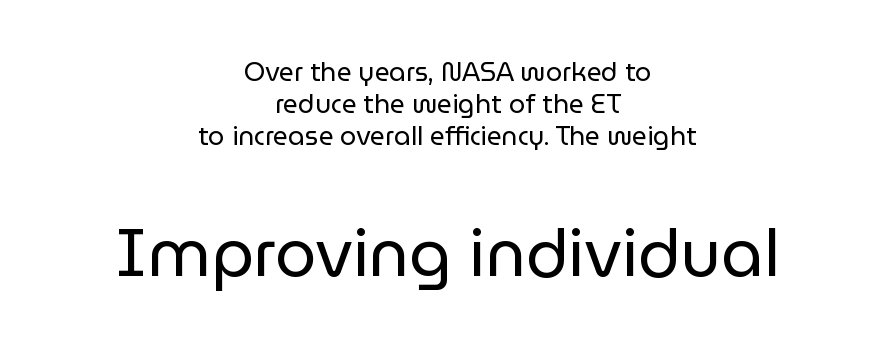
Rule under the text: the space is simply empty. Here the designer chose a conventional face with non-uniform glyph widths. You can tell from the bare stems that sans-serif type was used. The letters stand upright; this is a roman face. Teacher's note: observe the equal gaps on both sides — that is centered alignment. Stem width sits at or under what a default text font uses.
